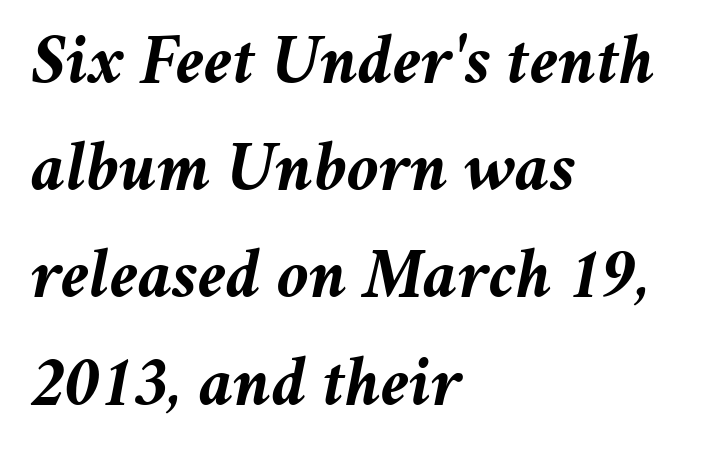
Is the type slanted? Yes — the strokes lean at a clear angle. Standard letterfit; no display-style spreading of the glyphs. Beneath every word, the page is bare. Think of a printed novel: that variable character pitch is what you see here.
